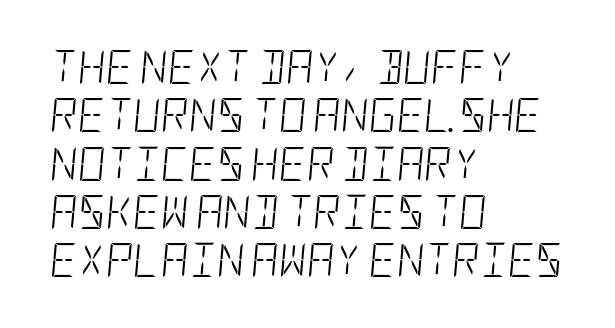
The image shows 34 px light, condensed type, italic (leaning right); set left-aligned, normal line spacing (1.42x), normal letter spacing, not underlined; low stroke contrast and a large x-height.
